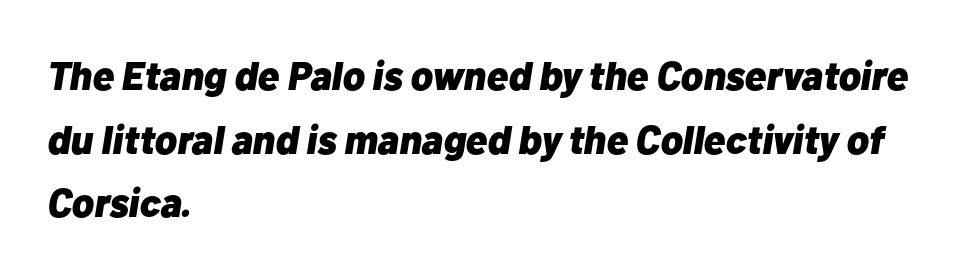
Q: Is the text bold? A: Yes.
Q: Is the text italic (slanted)? A: Yes, it leans right by about 10 degrees.
Q: Is the text underlined? A: No.
Q: How is the paragraph aligned? A: Left-aligned.
Q: Is the spacing between letters normal or unusually wide? A: Normal.
Q: Is the spacing between lines tight, normal or loose? A: Normal.
Q: Width (condensed, normal, or wide)? A: Normal.
Q: Stroke contrast? A: Low.
Q: x-height? A: Medium.
Q: Monospaced? A: No.
